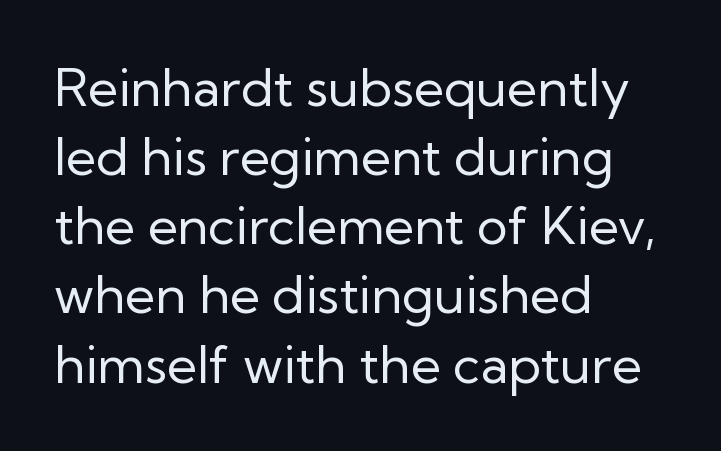
Q: Is the text bold? A: No.
Q: Is the text italic (slanted)? A: No, it is upright.
Q: Is the typeface a serif or a sans-serif typeface? A: Sans-serif.
Q: Is the text underlined? A: No.
Q: How is the paragraph aligned? A: Left-aligned.
Q: Is the spacing between letters normal or unusually wide? A: Normal.
Q: Is the spacing between lines tight, normal or loose? A: Normal.
Q: Width (condensed, normal, or wide)? A: Normal.
Q: Stroke contrast? A: Low.
Q: x-height? A: Medium.
Q: Monospaced? A: No.
